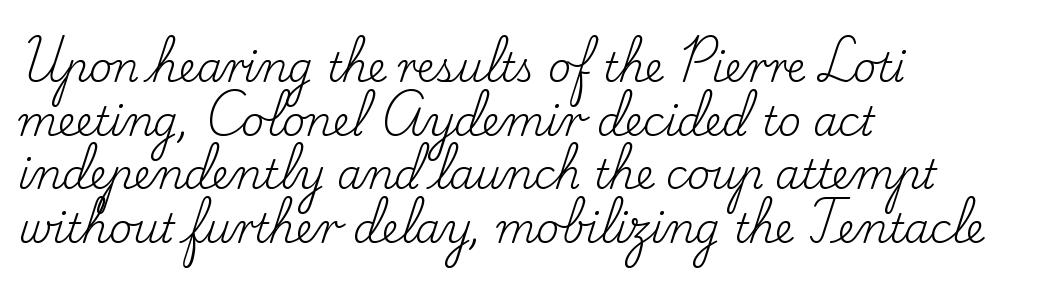
The type is set solid horizontally, with unmodified tracking. The strip under each line holds only bare page. The letters advance in unequal steps, a hallmark of proportional type. Caption: multi-line text, flush left, ragged right.
